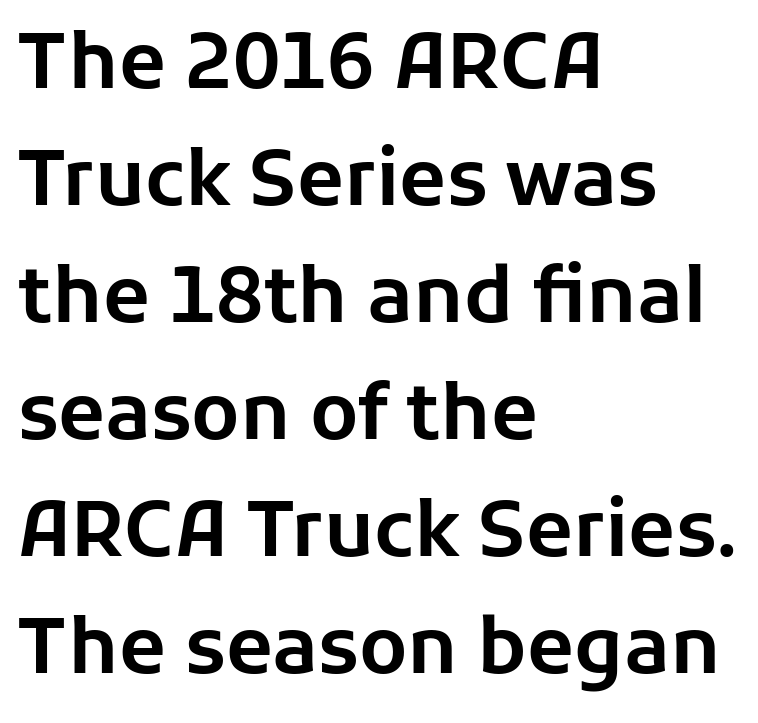
The image shows 77 px sans-serif type, upright; set left-aligned, normal line spacing (1.52x), normal letter spacing, not underlined; low stroke contrast and a medium x-height.
